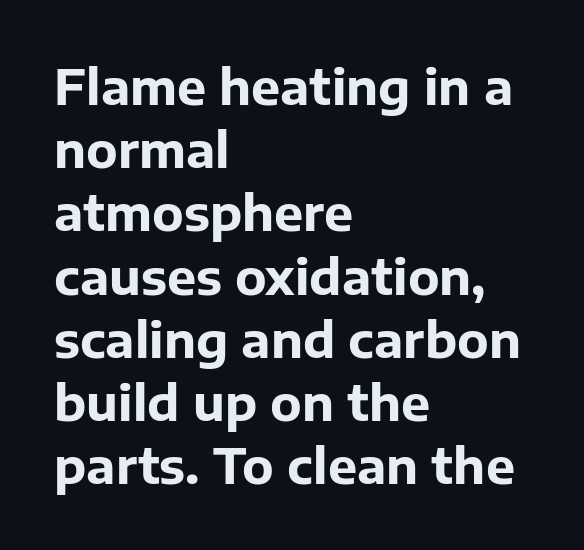
The image shows 49 px bold sans-serif type, upright; set left-aligned, normal line spacing (1.29x), normal letter spacing, not underlined; low stroke contrast and a medium x-height.
